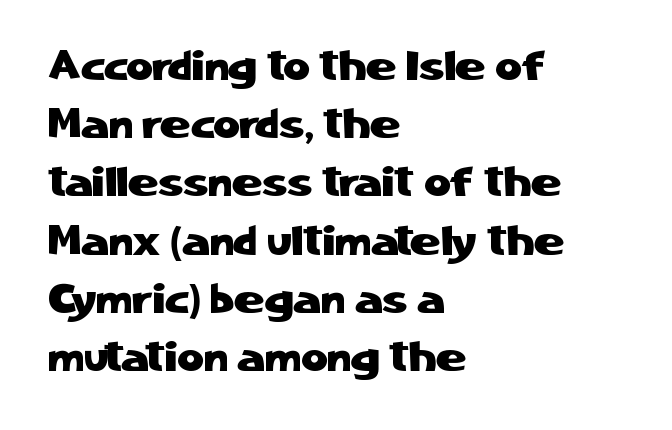
Q: Is the text italic (slanted)? A: No, it is upright.
Q: Is the typeface a serif or a sans-serif typeface? A: Sans-serif.
Q: Is the text underlined? A: No.
Q: How is the paragraph aligned? A: Left-aligned.
Q: Is the spacing between letters normal or unusually wide? A: Normal.
Q: Is the spacing between lines tight, normal or loose? A: Normal.
Q: Width (condensed, normal, or wide)? A: Normal.
Q: Stroke contrast? A: Low.
Q: x-height? A: Medium.
Q: Monospaced? A: No.
